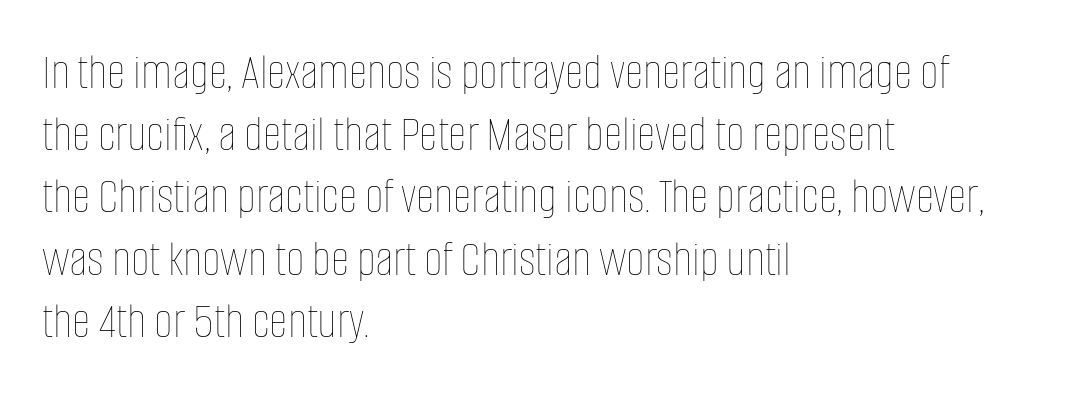
{"italic": "no", "bold": "no", "weight": "thin", "width": "condensed", "stroke_contrast": "low", "x_height": "large", "monospaced": "no", "underline": "no", "align": "left", "line_spacing_ratio": 1.22, "letter_spacing": "normal", "letter_spacing_em": 0.0, "glyph_px": 51}
